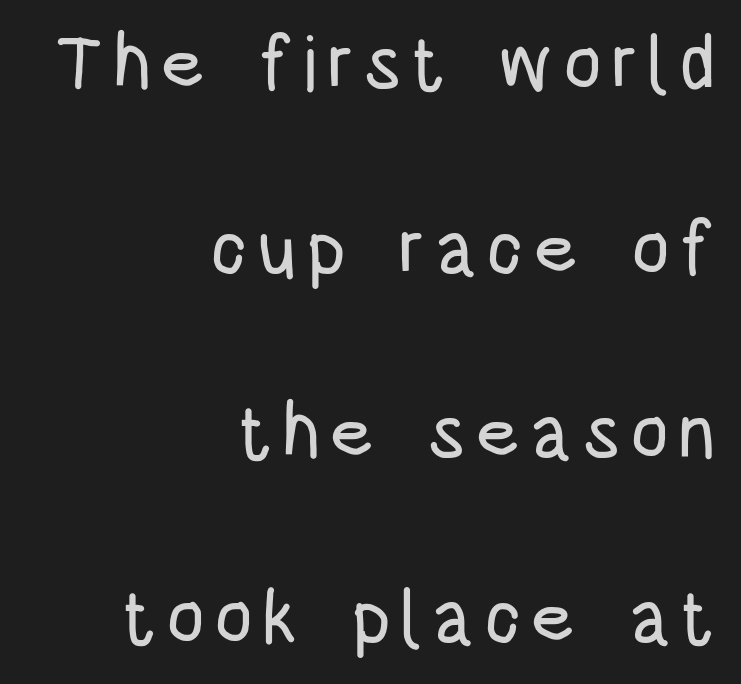
Only glyphs here, with clear space below each row. The characters display no serif detailing; their extremities are plain. Line endings align vertically; line beginnings do not. You could not count columns in this text — the font is proportionally spaced.
